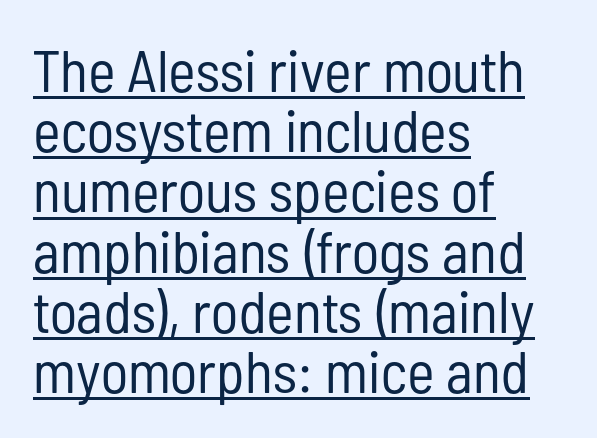
Is this a fixed-width face? No — the glyphs have proportional, varying widths. Each line of the rendering has a horizontal stroke beneath the glyphs. Do the letters lean? They stand straight. A typesetter would label this face a sans. Heaviness? Minimal to ordinary, like unemphasized prose.
